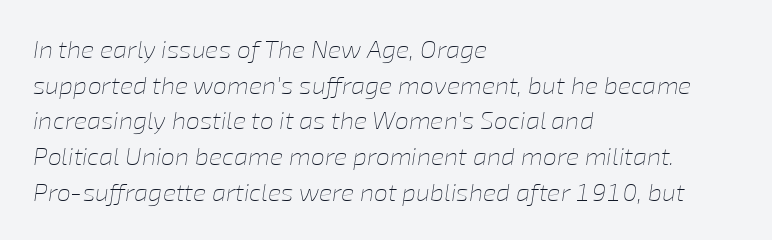
The image shows 25 px text type, italic (leaning right); set left-aligned, normal line spacing (1.43x), normal letter spacing, not underlined.
